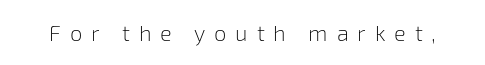
{"italic": "no", "bold": "no", "underline": "no", "letter_spacing": "wide", "letter_spacing_em": 0.4, "glyph_px": 22}
